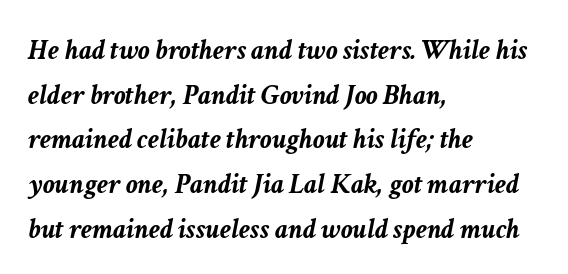
{"italic": "yes", "lean": "right", "slant_degrees": 11, "bold": "yes", "weight": "semibold", "width": "normal", "stroke_contrast": "low", "x_height": "medium", "monospaced": "no", "underline": "no", "align": "left", "line_spacing": "normal", "line_spacing_ratio": 1.54, "letter_spacing": "normal", "letter_spacing_em": 0.0, "glyph_px": 29}
